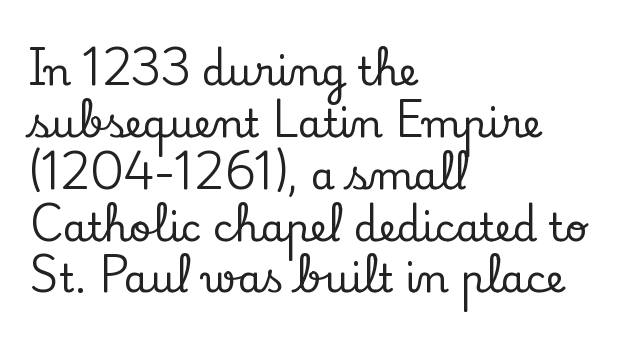
Q: Is the text italic (slanted)? A: No, it is upright.
Q: Is the text underlined? A: No.
Q: How is the paragraph aligned? A: Left-aligned.
Q: Is the spacing between letters normal or unusually wide? A: Normal.
Q: Is the spacing between lines tight, normal or loose? A: Normal.
Q: Width (condensed, normal, or wide)? A: Normal.
Q: Stroke contrast? A: Low.
Q: x-height? A: Small.
Q: Monospaced? A: No.
